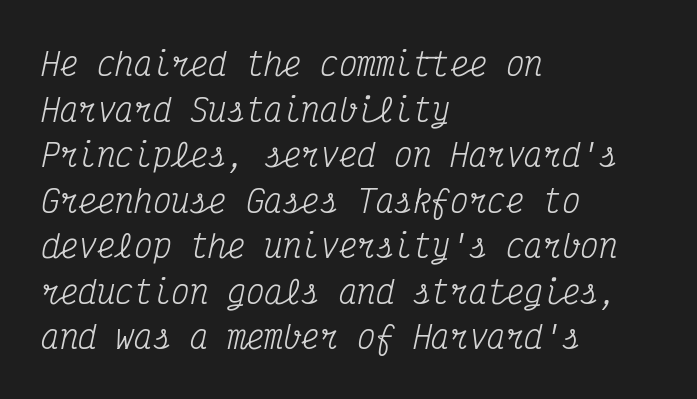
Q: Is the text bold? A: No.
Q: Is the text italic (slanted)? A: Yes, it leans right by about 12 degrees.
Q: Is the typeface a serif or a sans-serif typeface? A: Serif.
Q: Is the text underlined? A: No.
Q: How is the paragraph aligned? A: Left-aligned.
Q: Is the spacing between letters normal or unusually wide? A: Normal.
Q: Is the spacing between lines tight, normal or loose? A: Normal.
Q: Width (condensed, normal, or wide)? A: Condensed.
Q: Stroke contrast? A: Medium.
Q: x-height? A: Medium.
Q: Monospaced? A: Yes.
